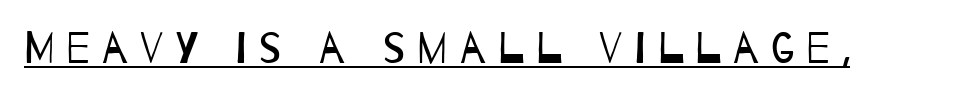
You could only call the tracking loose — the letters float apart. Varying glyph widths throughout — classic text-font behaviour. Each letter's strokes conclude bluntly, with no projecting serifs. What decoration does the sample have? An underline. Is this a heavy cut? Hardly; it is regular or lighter.
